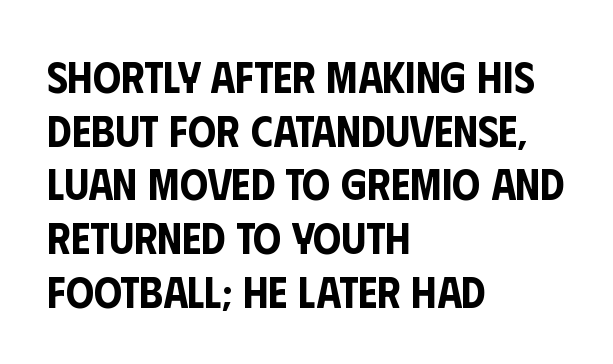
The lines are quadded left. A bare baseline throughout the passage. What stands out about the letter spacing? Nothing — it is the standard amount. The font family rendered here belongs to the sans-serif group. The face used here is proportionally spaced, like ordinary book or web type.
